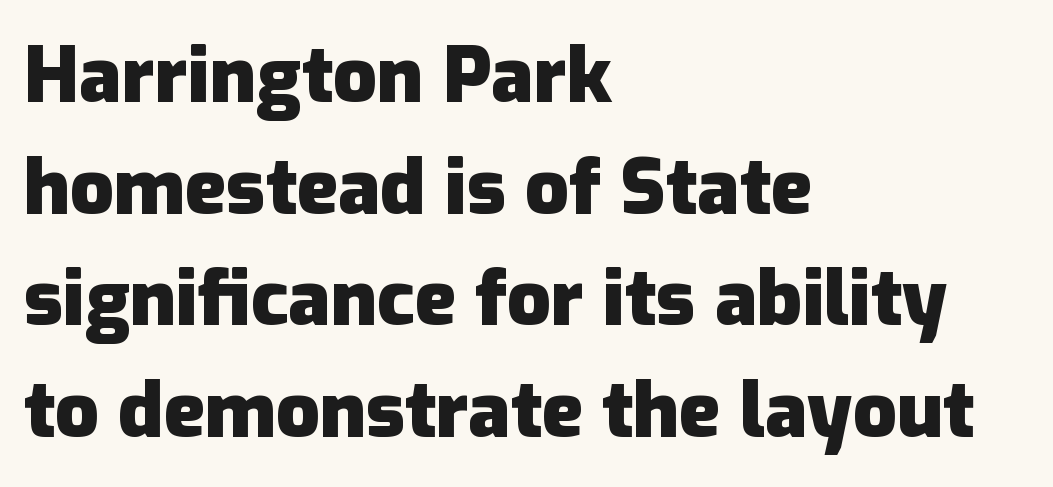
{"serif": "no", "italic": "no", "bold": "yes", "weight": "heavy", "width": "normal", "stroke_contrast": "low", "x_height": "medium", "monospaced": "no", "underline": "no", "align": "left", "line_spacing": "normal", "line_spacing_ratio": 1.45, "letter_spacing": "normal", "letter_spacing_em": 0.0, "glyph_px": 77}
